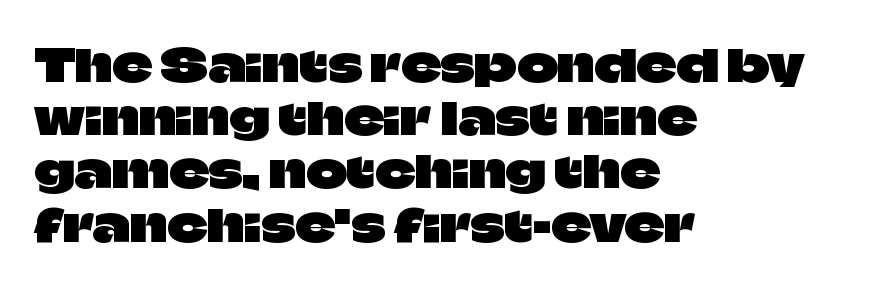
All the whitespace from short lines collects on the right. The area under the type is left untouched. The font family rendered here belongs to the sans-serif group. Spacing verdict: proportional, widths tailored to each character. There is no visible air inserted between adjacent glyphs.
